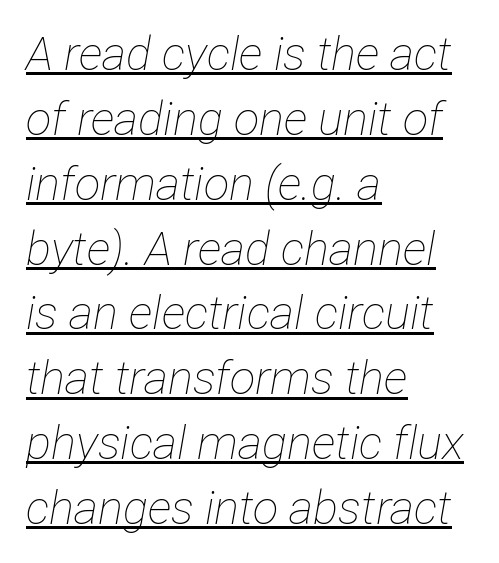
The image shows 47 px thin, condensed type, italic (leaning right); set left-aligned, normal line spacing (1.38x), normal letter spacing, underlined; low stroke contrast and a medium x-height.
